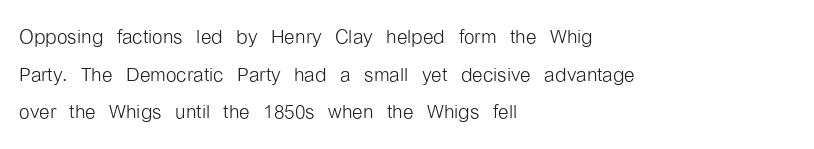
The image shows 27 px text type, upright; set left-aligned, normal line spacing (1.39x), normal letter spacing, not underlined.
